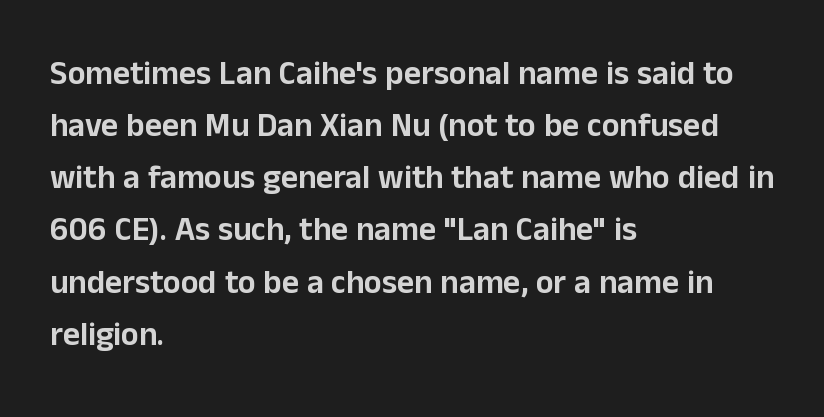
The image shows 33 px sans-serif type, upright; set left-aligned, normal line spacing (1.58x), normal letter spacing, not underlined; low stroke contrast and a medium x-height.
